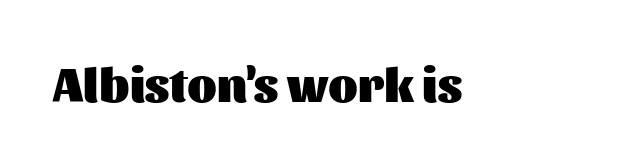
Q: Is the text bold? A: Yes.
Q: Is the text italic (slanted)? A: No, it is upright.
Q: Is the typeface a serif or a sans-serif typeface? A: Sans-serif.
Q: Is the text underlined? A: No.
Q: Is the spacing between letters normal or unusually wide? A: Normal.
Q: Width (condensed, normal, or wide)? A: Normal.
Q: Stroke contrast? A: Medium.
Q: x-height? A: Medium.
Q: Monospaced? A: No.
